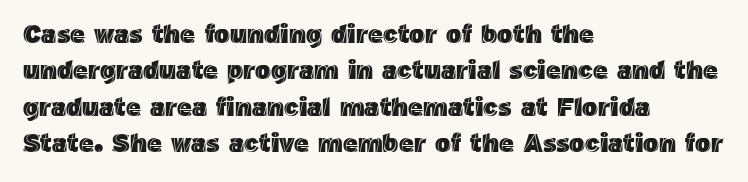
Q: Is the text italic (slanted)? A: No, it is upright.
Q: Is the text underlined? A: No.
Q: How is the paragraph aligned? A: Left-aligned.
Q: Is the spacing between letters normal or unusually wide? A: Normal.
Q: Is the spacing between lines tight, normal or loose? A: Normal.
